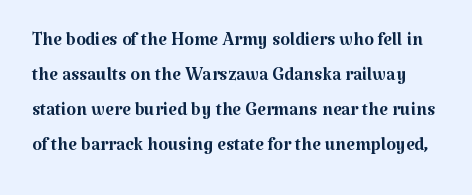
{"italic": "no", "bold": "no", "underline": "no", "line_spacing": "normal", "line_spacing_ratio": 1.4, "letter_spacing": "normal", "letter_spacing_em": 0.0, "glyph_px": 25}
